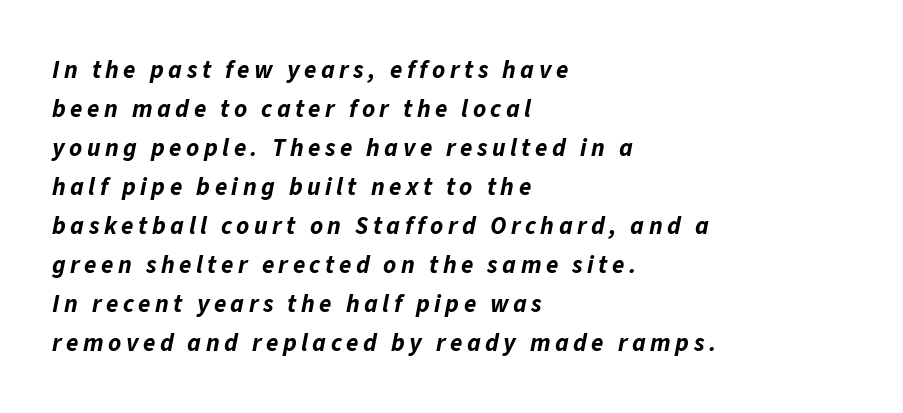
Q: Is the text bold? A: Yes.
Q: Is the text italic (slanted)? A: Yes, it leans right by about 11 degrees.
Q: Is the text underlined? A: No.
Q: How is the paragraph aligned? A: Left-aligned.
Q: Is the spacing between lines tight, normal or loose? A: Normal.
